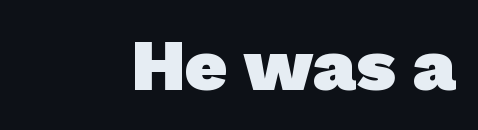
The image shows 73 px heavy sans-serif type; set normal letter spacing, not underlined; low stroke contrast and a medium x-height.
